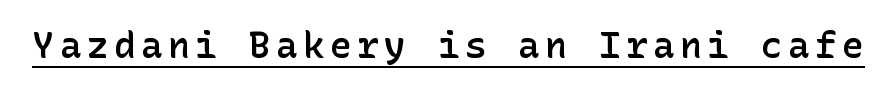
The image shows 36 px semibold sans-serif type, upright; set underlined; low stroke contrast and a medium x-height.
